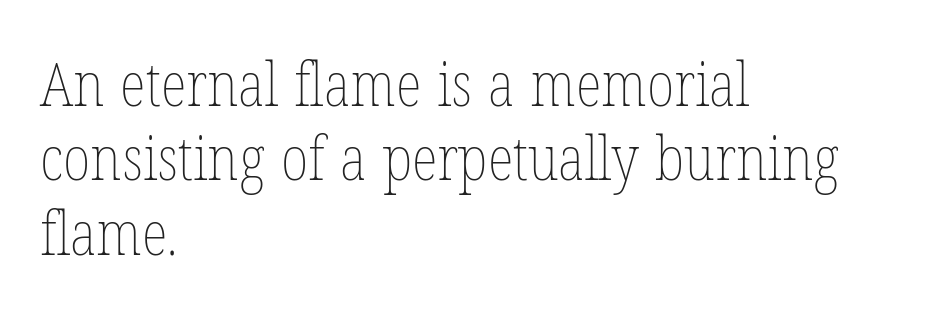
The image shows 61 px thin, condensed type, upright; set left-aligned, line spacing 1.22x, normal letter spacing, not underlined; low stroke contrast and a medium x-height.
